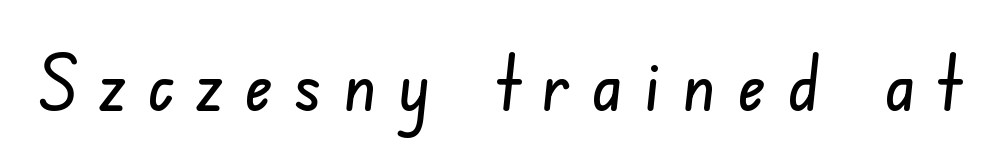
The image shows 76 px condensed sans-serif type; set unusually wide letter spacing (+0.29 em), not underlined; low stroke contrast and a small x-height.
